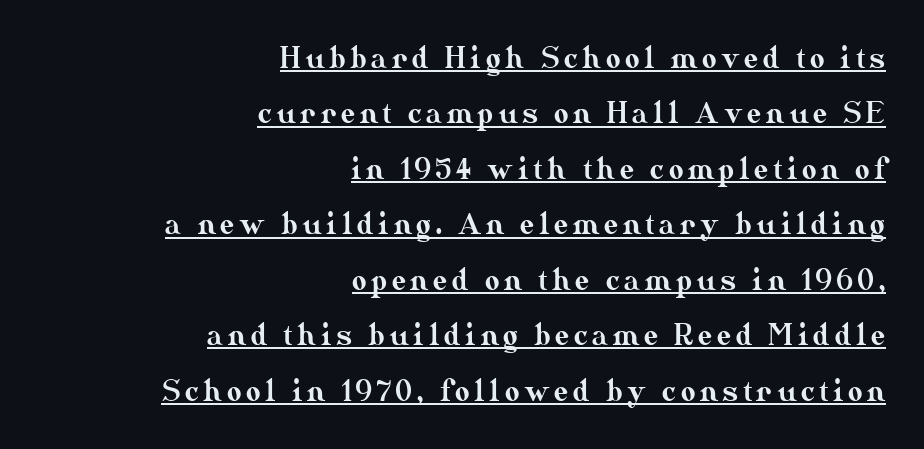
Loosely led — the rows are spread out. Think of a printed novel: that variable character pitch is what you see here. Is there an underline? Yes — a line sits under the letters. Where is the straight margin? On the right.
